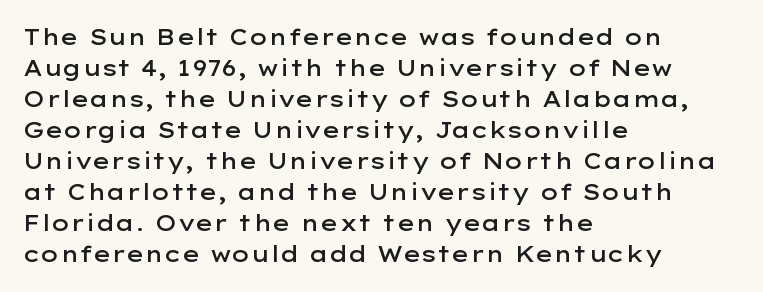
Does extra space separate the letters? No, they use regular spacing. Italic? Not at all — the glyphs are vertical. Notice how the passage keeps a crisp vertical edge on the left only. In terms of leading, this rendering sits right in the middle.
